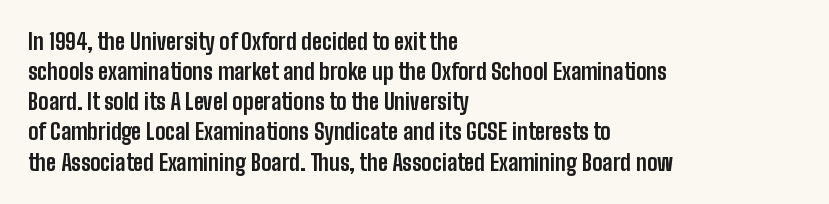
The image shows 22 px bold type, upright; set left-aligned, normal line spacing (1.37x), normal letter spacing, not underlined.
